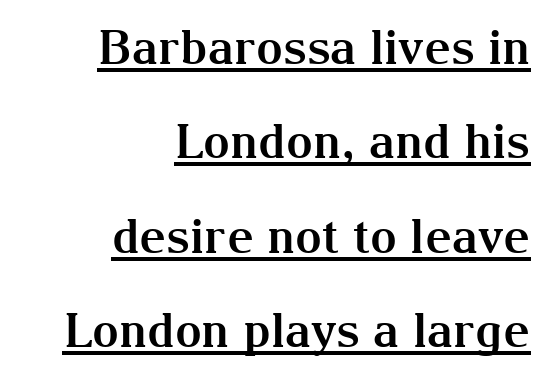
{"serif": "yes", "italic": "no", "bold": "yes", "weight": "bold", "width": "normal", "stroke_contrast": "medium", "x_height": "medium", "monospaced": "no", "underline": "yes", "align": "right", "line_spacing": "loose", "line_spacing_ratio": 2.01, "letter_spacing": "normal", "letter_spacing_em": 0.0, "glyph_px": 47}
